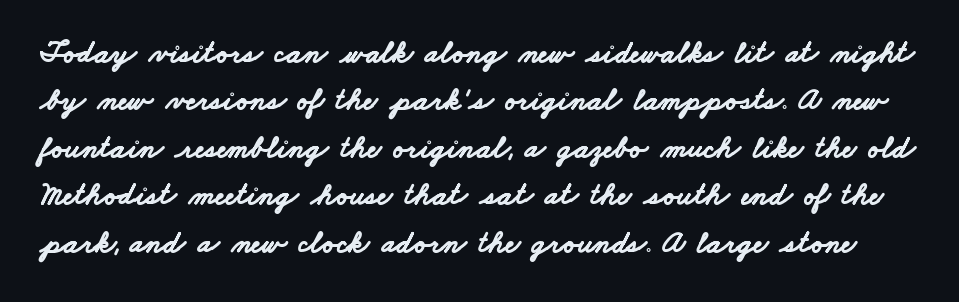
The image shows 31 px bold, wide sans-serif type; set normal line spacing (1.53x), normal letter spacing, not underlined; low stroke contrast and a small x-height.
